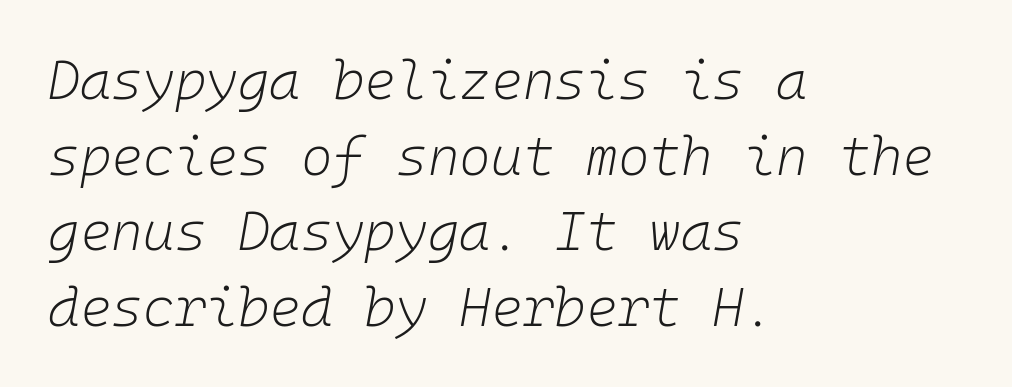
Q: Is the text bold? A: No.
Q: Is the text italic (slanted)? A: Yes, it leans right by about 10 degrees.
Q: Is the text underlined? A: No.
Q: How is the paragraph aligned? A: Left-aligned.
Q: Is the spacing between letters normal or unusually wide? A: Normal.
Q: Is the spacing between lines tight, normal or loose? A: Normal.
Q: Width (condensed, normal, or wide)? A: Normal.
Q: Stroke contrast? A: Low.
Q: x-height? A: Medium.
Q: Monospaced? A: Yes.
